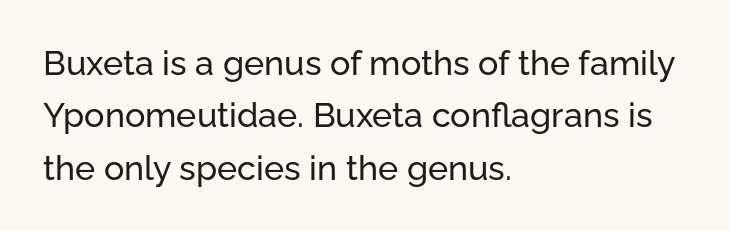
The image shows 34 px sans-serif type, upright; set left-aligned, normal line spacing (1.54x), normal letter spacing, not underlined; low stroke contrast and a medium x-height.
